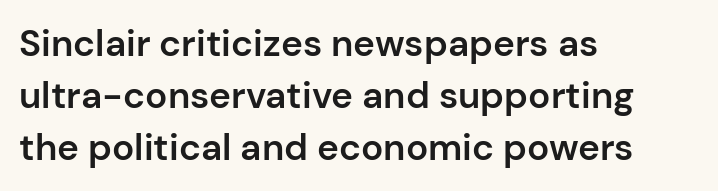
Q: Is the text bold? A: Semi-bold.
Q: Is the text italic (slanted)? A: No, it is upright.
Q: Is the typeface a serif or a sans-serif typeface? A: Sans-serif.
Q: Is the text underlined? A: No.
Q: How is the paragraph aligned? A: Left-aligned.
Q: Is the spacing between letters normal or unusually wide? A: Normal.
Q: Is the spacing between lines tight, normal or loose? A: Normal.
Q: Width (condensed, normal, or wide)? A: Normal.
Q: Stroke contrast? A: Low.
Q: x-height? A: Medium.
Q: Monospaced? A: No.
